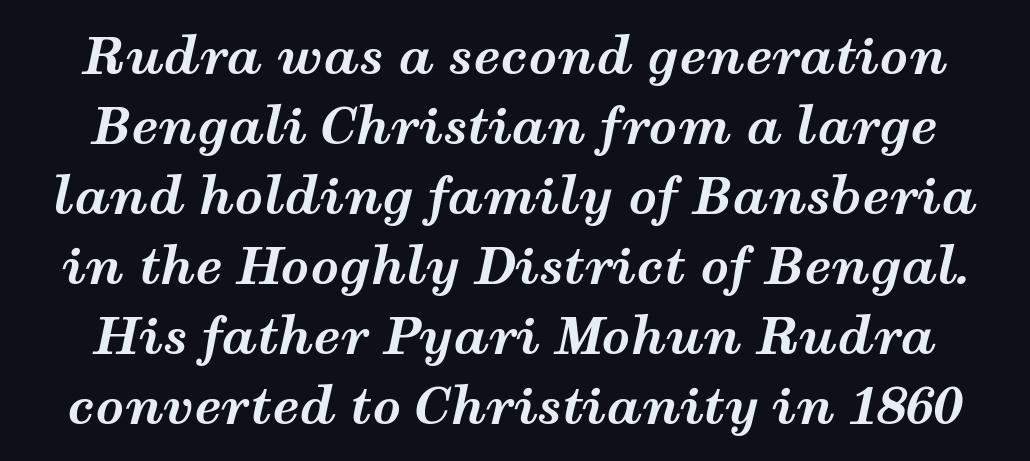
The image shows 50 px bold, wide type, italic (leaning right); set normal line spacing (1.4x), normal letter spacing, not underlined; medium stroke contrast and a medium x-height.
